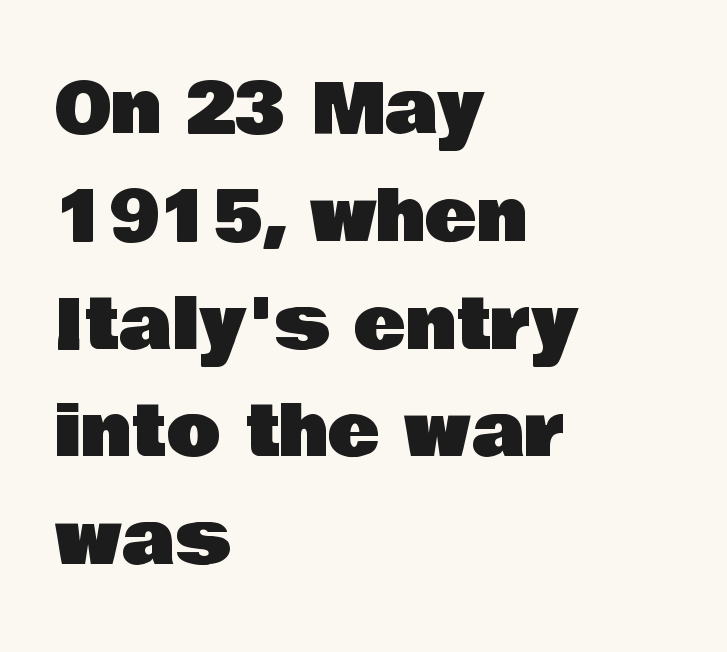
The image shows 70 px sans-serif type, upright; set left-aligned, normal line spacing (1.54x), normal letter spacing, not underlined; low stroke contrast and a large x-height.
